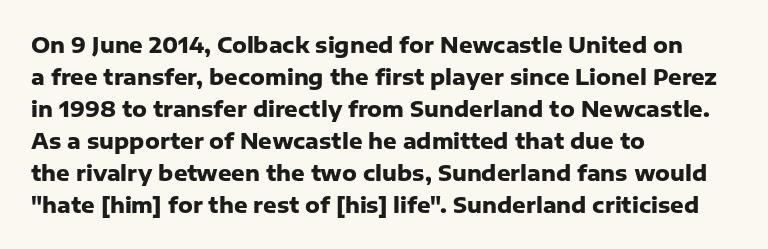
Q: Is the text bold? A: Yes.
Q: Is the text italic (slanted)? A: No, it is upright.
Q: Is the text underlined? A: No.
Q: How is the paragraph aligned? A: Left-aligned.
Q: Is the spacing between letters normal or unusually wide? A: Normal.
Q: Is the spacing between lines tight, normal or loose? A: Normal.
